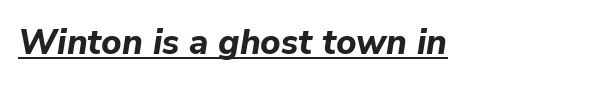
{"italic": "yes", "lean": "right", "slant_degrees": 9, "bold": "yes", "weight": "bold", "width": "normal", "stroke_contrast": "low", "x_height": "medium", "monospaced": "no", "underline": "yes", "letter_spacing": "normal", "letter_spacing_em": 0.0, "glyph_px": 35}
